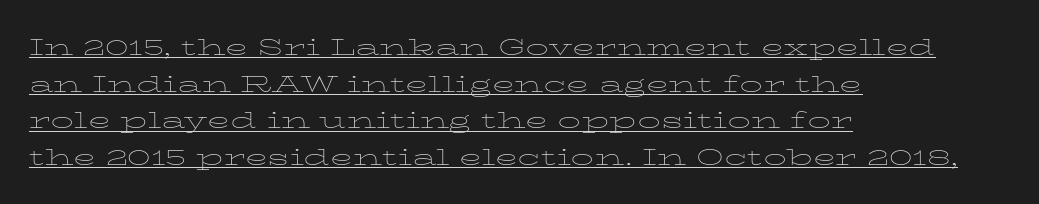
Regarding leading, the lines here are spaced in the standard way. Observe the ordinary spacing: letters are neighbours, not strangers. Weight: regular or lighter. The specimen includes a rule beneath the text block's lines. These lines were composed using upright roman letters.
